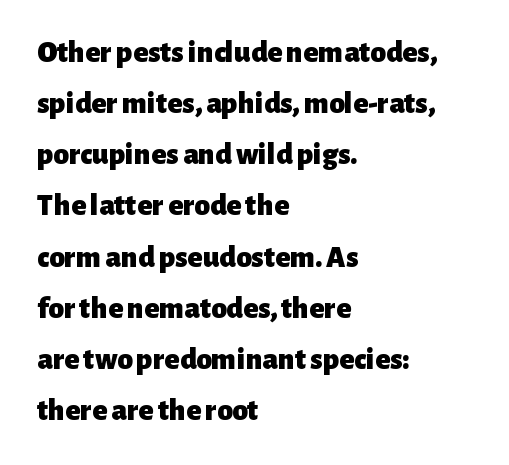
Q: Is the text bold? A: Yes.
Q: Is the text italic (slanted)? A: No, it is upright.
Q: Is the typeface a serif or a sans-serif typeface? A: Sans-serif.
Q: Is the text underlined? A: No.
Q: How is the paragraph aligned? A: Left-aligned.
Q: Is the spacing between letters normal or unusually wide? A: Normal.
Q: Is the spacing between lines tight, normal or loose? A: Normal.
Q: Width (condensed, normal, or wide)? A: Normal.
Q: Stroke contrast? A: Low.
Q: x-height? A: Medium.
Q: Monospaced? A: No.
